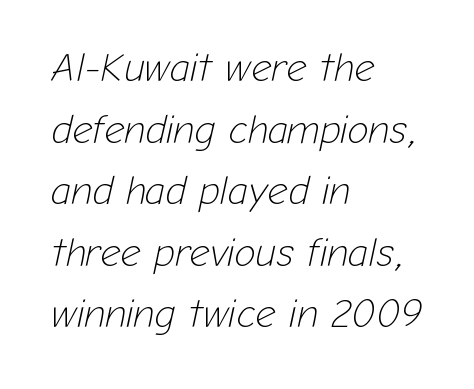
Q: Is the text bold? A: No.
Q: Is the text italic (slanted)? A: Yes, it leans right by about 12 degrees.
Q: Is the text underlined? A: No.
Q: How is the paragraph aligned? A: Left-aligned.
Q: Is the spacing between letters normal or unusually wide? A: Normal.
Q: Is the spacing between lines tight, normal or loose? A: Normal.
Q: Width (condensed, normal, or wide)? A: Normal.
Q: Stroke contrast? A: Low.
Q: x-height? A: Medium.
Q: Monospaced? A: No.
